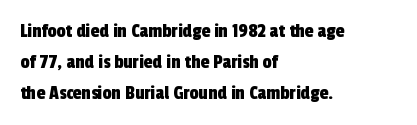
{"underline": "no", "align": "left", "line_spacing": "normal", "line_spacing_ratio": 1.54, "letter_spacing": "normal", "letter_spacing_em": 0.0, "glyph_px": 20}
